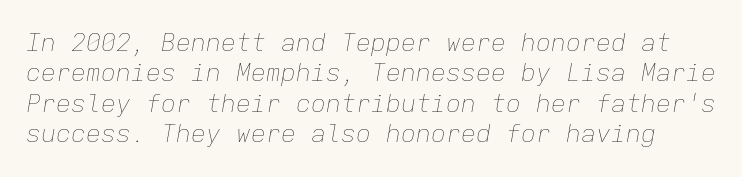
Q: Is the text bold? A: No.
Q: Is the text italic (slanted)? A: Yes, it leans right by about 9 degrees.
Q: Is the text underlined? A: No.
Q: Is the spacing between letters normal or unusually wide? A: Normal.
